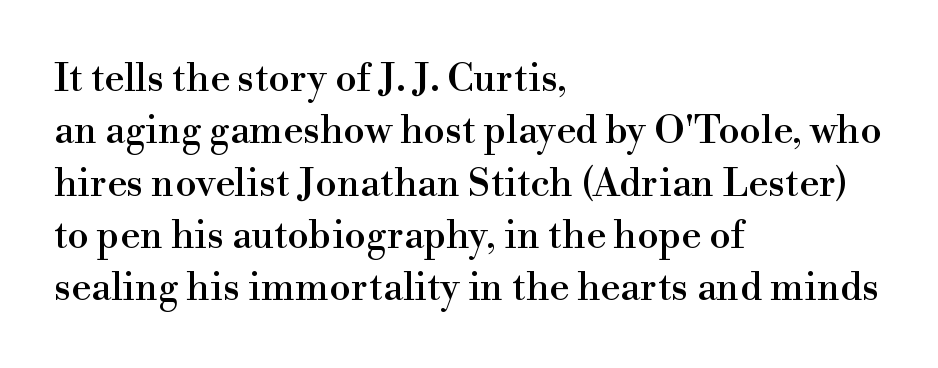
The image shows 39 px serif type, upright; set left-aligned, normal line spacing (1.34x), normal letter spacing, not underlined; a small x-height.
